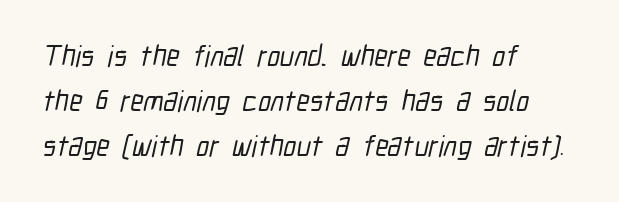
Standard letterfit; no display-style spreading of the glyphs. Every row of glyphs begins at an identical x-position on the left. Examine the stroke ends and you'll find no serifs. A typesetter would call this proportional, since set widths differ per character. These lines sit exactly where default settings would place them. Glance below the letters and you will spot only blank space.
